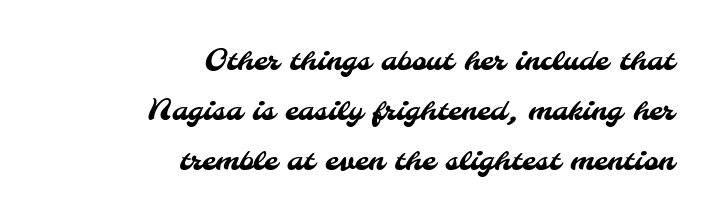
Q: Is the typeface a serif or a sans-serif typeface? A: Sans-serif.
Q: Is the text underlined? A: No.
Q: How is the paragraph aligned? A: Right-aligned.
Q: Is the spacing between letters normal or unusually wide? A: Normal.
Q: Width (condensed, normal, or wide)? A: Normal.
Q: Stroke contrast? A: Medium.
Q: x-height? A: Small.
Q: Monospaced? A: No.
